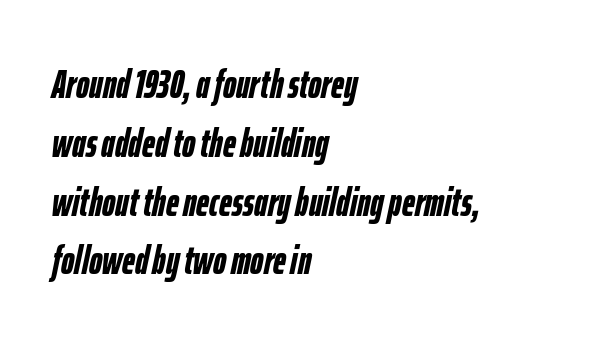
{"italic": "yes", "lean": "right", "slant_degrees": 12, "bold": "yes", "weight": "semibold", "width": "condensed", "stroke_contrast": "low", "x_height": "medium", "monospaced": "no", "underline": "no", "align": "left", "line_spacing": "normal", "line_spacing_ratio": 1.47, "letter_spacing": "normal", "letter_spacing_em": 0.0, "glyph_px": 40}
